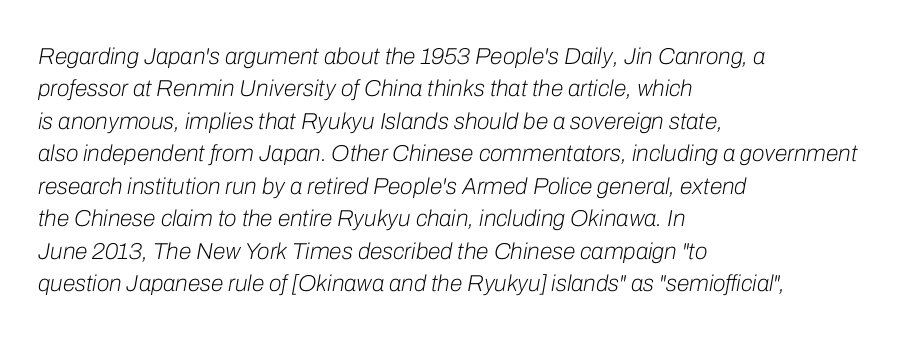
{"italic": "yes", "lean": "right", "slant_degrees": 10, "bold": "no", "underline": "no", "align": "left", "line_spacing": "normal", "line_spacing_ratio": 1.41, "letter_spacing": "normal", "letter_spacing_em": 0.0, "glyph_px": 23}
